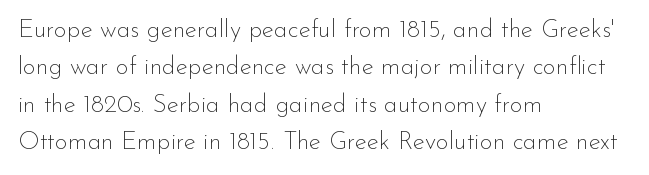
In CSS terms this would be text-align: left. Descenders are the only things crossing below the line. One glance says typical: line gaps are just what's usual. This is the regular roman posture of the typeface.
